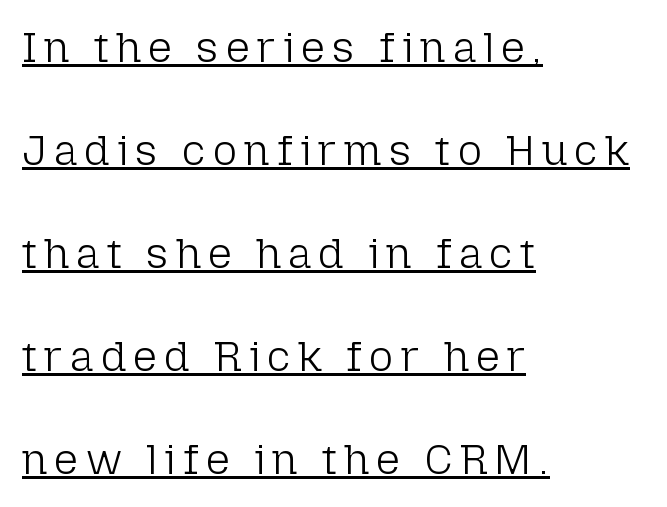
Look at the bottom of the vertical strokes: they stop flat, with no serifs. Character widths vary here, with narrow letters taking less room than wide ones. The cut favours lightness, reaching ordinary text weight at its darkest. The sample's only ornament is a line tracing under the words. This is roman type, the default non-slanted kind. Which margin do the lines hug? The left one — the right edge is uneven.
